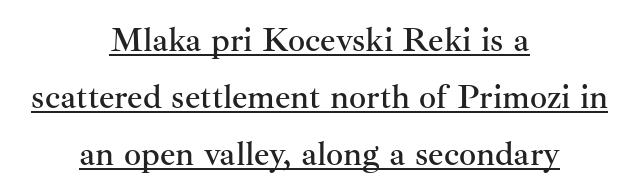
{"serif": "yes", "italic": "no", "width": "normal", "stroke_contrast": "medium", "x_height": "small", "monospaced": "no", "underline": "yes", "align": "center", "line_spacing": "normal", "line_spacing_ratio": 1.68, "letter_spacing": "normal", "letter_spacing_em": 0.0, "glyph_px": 34}
